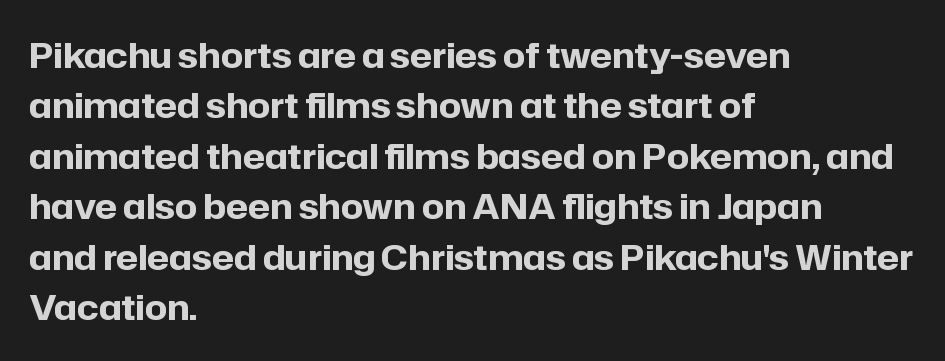
The image shows 35 px bold sans-serif type, upright; set left-aligned, normal line spacing (1.44x), normal letter spacing, not underlined; low stroke contrast and a medium x-height.
